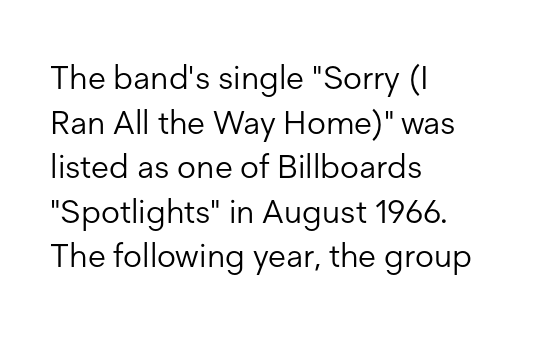
Q: Is the text bold? A: No.
Q: Is the text italic (slanted)? A: No, it is upright.
Q: Is the typeface a serif or a sans-serif typeface? A: Sans-serif.
Q: Is the text underlined? A: No.
Q: How is the paragraph aligned? A: Left-aligned.
Q: Is the spacing between letters normal or unusually wide? A: Normal.
Q: Is the spacing between lines tight, normal or loose? A: Normal.
Q: Width (condensed, normal, or wide)? A: Normal.
Q: Stroke contrast? A: Low.
Q: x-height? A: Medium.
Q: Monospaced? A: No.
